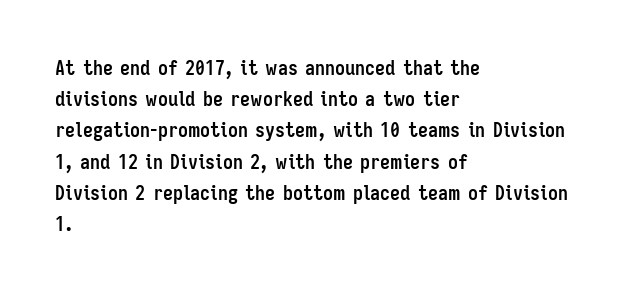
The image shows 20 px bold type, upright; set left-aligned, normal line spacing (1.56x), normal letter spacing, not underlined.
